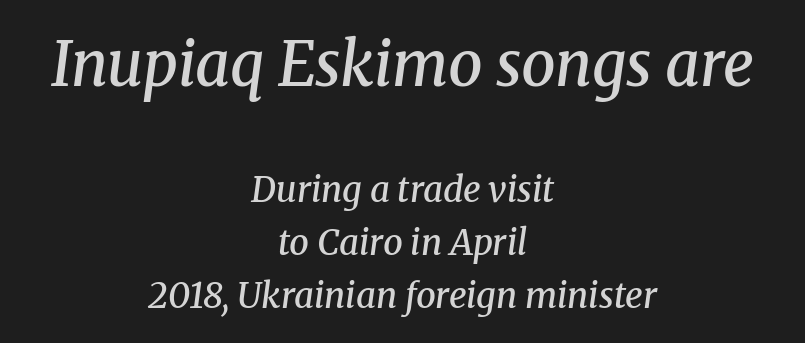
{"serif": "yes", "italic": "yes", "lean": "right", "slant_degrees": 8, "bold": "semi", "weight": "semibold", "width": "normal", "stroke_contrast": "medium", "x_height": "medium", "monospaced": "no", "underline": "no", "align": "center", "line_spacing": "normal", "line_spacing_ratio": 1.52, "letter_spacing": "normal", "letter_spacing_em": 0.0, "larger_block": "first", "size_ratio": 1.74, "glyph_px": 61}
